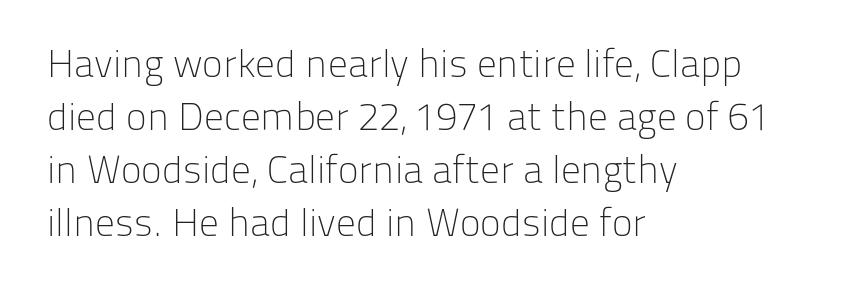
Q: Is the text bold? A: No.
Q: Is the text italic (slanted)? A: No, it is upright.
Q: Is the typeface a serif or a sans-serif typeface? A: Sans-serif.
Q: Is the text underlined? A: No.
Q: How is the paragraph aligned? A: Left-aligned.
Q: Is the spacing between letters normal or unusually wide? A: Normal.
Q: Is the spacing between lines tight, normal or loose? A: Normal.
Q: Width (condensed, normal, or wide)? A: Normal.
Q: Stroke contrast? A: Low.
Q: x-height? A: Medium.
Q: Monospaced? A: No.
